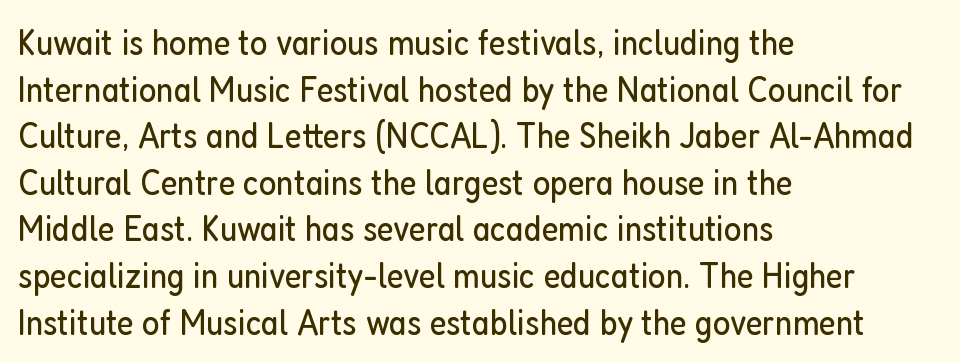
Q: Is the text bold? A: No.
Q: Is the text italic (slanted)? A: No, it is upright.
Q: Is the typeface a serif or a sans-serif typeface? A: Sans-serif.
Q: Is the text underlined? A: No.
Q: How is the paragraph aligned? A: Left-aligned.
Q: Is the spacing between letters normal or unusually wide? A: Normal.
Q: Is the spacing between lines tight, normal or loose? A: Normal.
Q: Width (condensed, normal, or wide)? A: Condensed.
Q: Stroke contrast? A: Low.
Q: x-height? A: Medium.
Q: Monospaced? A: No.
